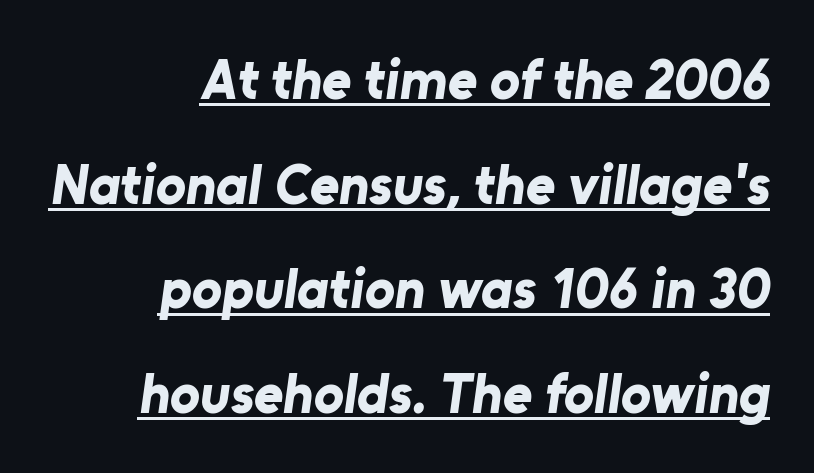
{"serif": "no", "bold": "yes", "weight": "bold", "width": "normal", "stroke_contrast": "low", "x_height": "medium", "monospaced": "no", "underline": "yes", "align": "right", "line_spacing_ratio": 1.87, "letter_spacing": "normal", "letter_spacing_em": 0.0, "glyph_px": 56}
